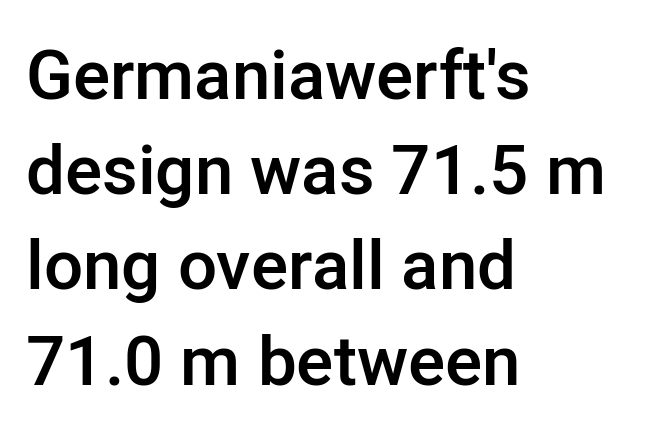
{"serif": "no", "italic": "no", "bold": "semi", "weight": "semibold", "width": "normal", "stroke_contrast": "low", "x_height": "medium", "monospaced": "no", "underline": "no", "align": "left", "line_spacing": "normal", "line_spacing_ratio": 1.38, "letter_spacing": "normal", "letter_spacing_em": 0.0, "glyph_px": 69}
